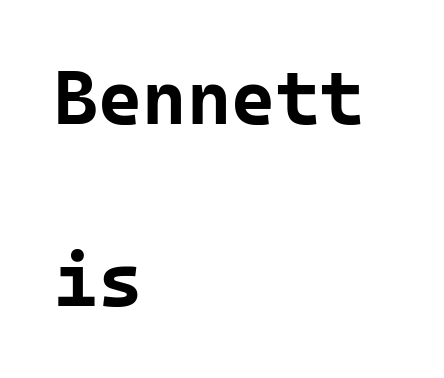
The image shows 76 px bold sans-serif type, upright, monospaced; set left-aligned, loose line spacing (2.4x), normal letter spacing, not underlined; low stroke contrast and a medium x-height.
